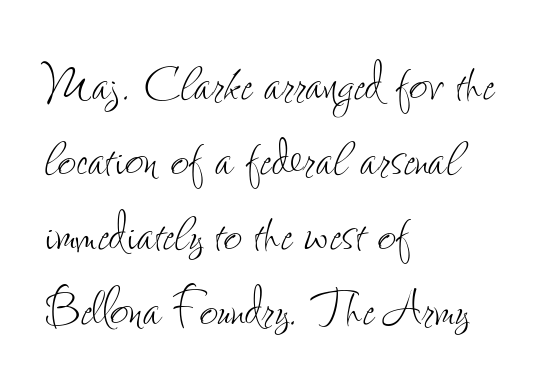
Q: Is the text bold? A: No.
Q: Is the text italic (slanted)? A: Yes.
Q: Is the text underlined? A: No.
Q: How is the paragraph aligned? A: Left-aligned.
Q: Is the spacing between letters normal or unusually wide? A: Normal.
Q: Width (condensed, normal, or wide)? A: Condensed.
Q: Stroke contrast? A: Low.
Q: x-height? A: Small.
Q: Monospaced? A: No.
